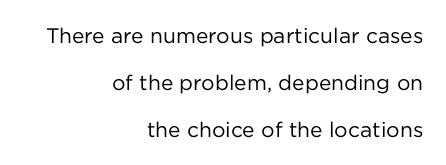
The image shows 21 px text type, upright; set right-aligned, loose line spacing (2.23x), normal letter spacing, not underlined.
